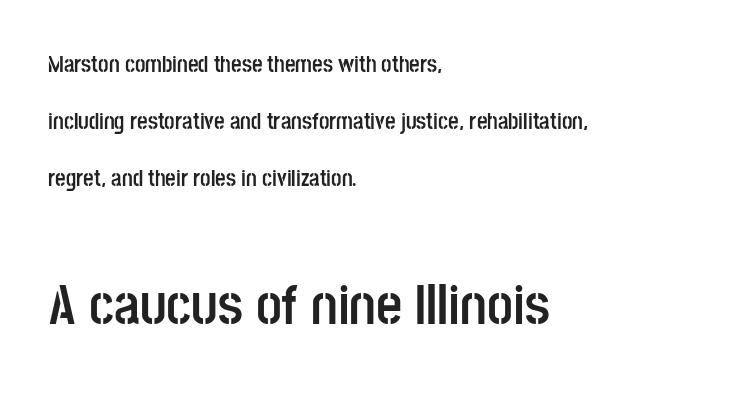
{"serif": "no", "italic": "no", "bold": "yes", "weight": "semibold", "width": "condensed", "stroke_contrast": "low", "x_height": "large", "monospaced": "no", "underline": "no", "align": "left", "line_spacing": "loose", "line_spacing_ratio": 2.48, "letter_spacing": "normal", "letter_spacing_em": 0.0, "larger_block": "second", "size_ratio": 2.48, "glyph_px": 57}
